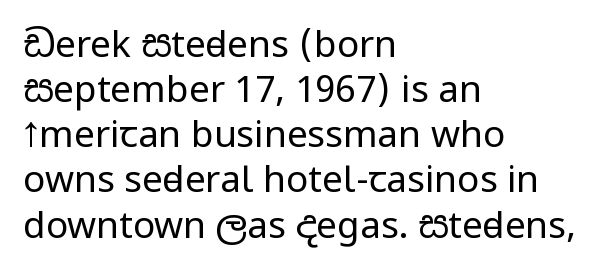
{"serif": "no", "italic": "no", "bold": "no", "weight": "regular", "width": "condensed", "stroke_contrast": "low", "underline": "no", "align": "left", "line_spacing_ratio": 1.22, "letter_spacing": "normal", "letter_spacing_em": 0.0, "glyph_px": 37}
